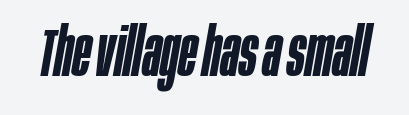
The image shows 67 px semibold, condensed type, italic (leaning right); set normal letter spacing, not underlined; low stroke contrast and a large x-height.
